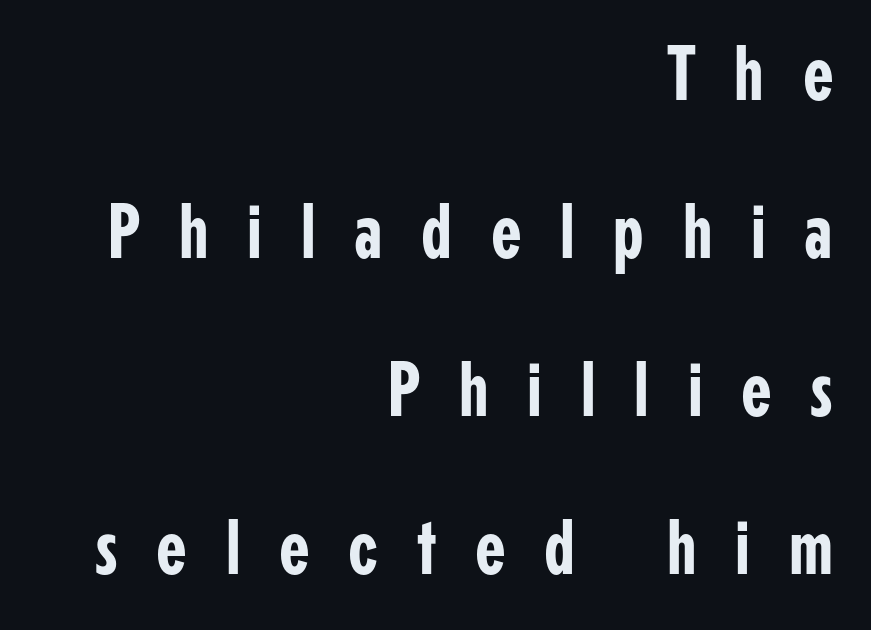
Q: Is the text italic (slanted)? A: No, it is upright.
Q: Is the typeface a serif or a sans-serif typeface? A: Sans-serif.
Q: Is the text underlined? A: No.
Q: How is the paragraph aligned? A: Right-aligned.
Q: Is the spacing between letters normal or unusually wide? A: Unusually wide.
Q: Is the spacing between lines tight, normal or loose? A: Loose.
Q: Width (condensed, normal, or wide)? A: Condensed.
Q: Stroke contrast? A: Low.
Q: x-height? A: Medium.
Q: Monospaced? A: No.
